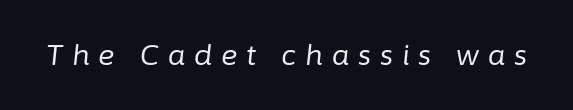
Q: Is the text bold? A: No.
Q: Is the text italic (slanted)? A: Yes, it leans right by about 6 degrees.
Q: Is the text underlined? A: No.
Q: Is the spacing between letters normal or unusually wide? A: Unusually wide.
Q: Width (condensed, normal, or wide)? A: Normal.
Q: Stroke contrast? A: Low.
Q: x-height? A: Medium.
Q: Monospaced? A: No.
